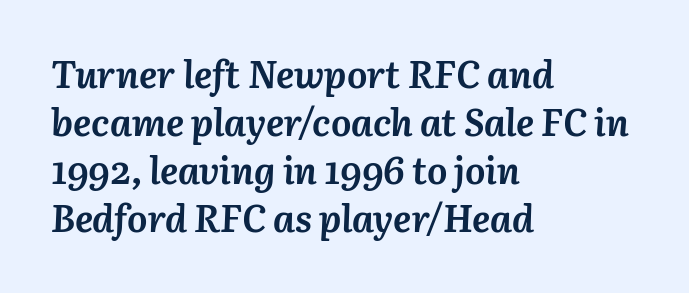
Q: Is the text bold? A: Yes.
Q: Is the text italic (slanted)? A: Yes, it leans right by about 3 degrees.
Q: Is the text underlined? A: No.
Q: How is the paragraph aligned? A: Left-aligned.
Q: Is the spacing between letters normal or unusually wide? A: Normal.
Q: Is the spacing between lines tight, normal or loose? A: Normal.
Q: Width (condensed, normal, or wide)? A: Normal.
Q: Stroke contrast? A: Medium.
Q: x-height? A: Medium.
Q: Monospaced? A: No.
